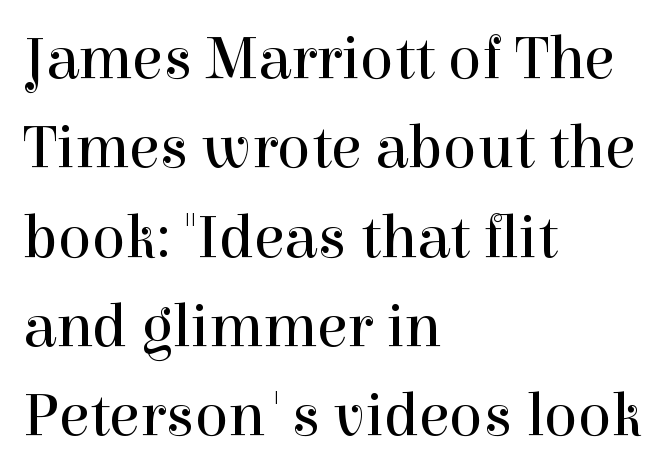
The image shows 62 px regular-weight serif type, upright; set left-aligned, normal line spacing (1.44x), normal letter spacing, not underlined; a medium x-height.
